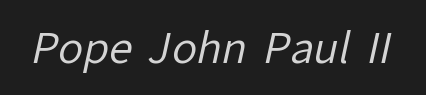
{"serif": "no", "bold": "no", "weight": "regular", "width": "normal", "stroke_contrast": "low", "x_height": "medium", "monospaced": "no", "underline": "no", "letter_spacing": "normal", "letter_spacing_em": 0.0, "glyph_px": 42}
